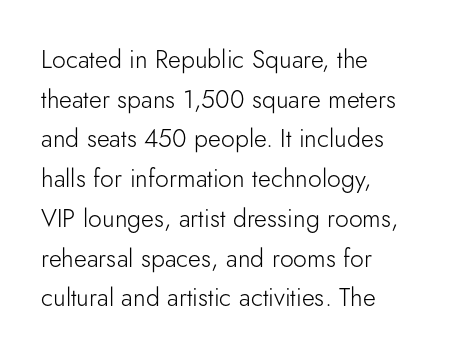
No italicization has been applied; the sample stays upright. Which margin do the lines hug? The left one — the right edge is uneven. Interline gaps are of average width in this sample. Descender tails drop into unmarked territory.
